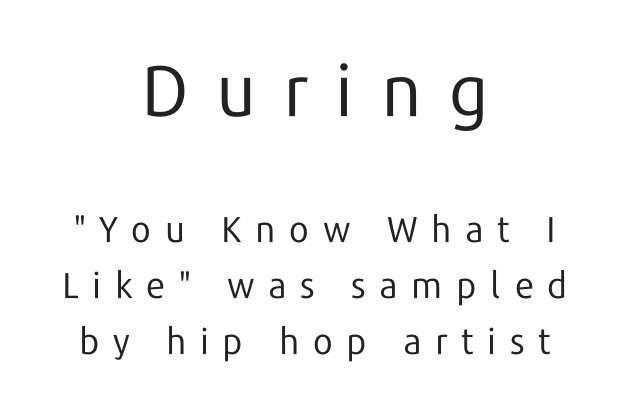
The image shows 72 px regular-weight sans-serif type, upright; set centered, normal line spacing (1.55x), unusually wide letter spacing (+0.38 em), not underlined; the first (top) block is 2.0x larger; low stroke contrast and a medium x-height.
